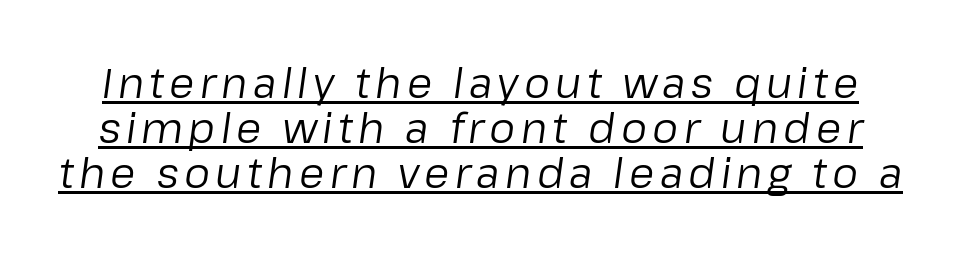
The image shows 41 px regular-weight type, italic (leaning right); set tight line spacing (1.1x), underlined; low stroke contrast and a medium x-height.
